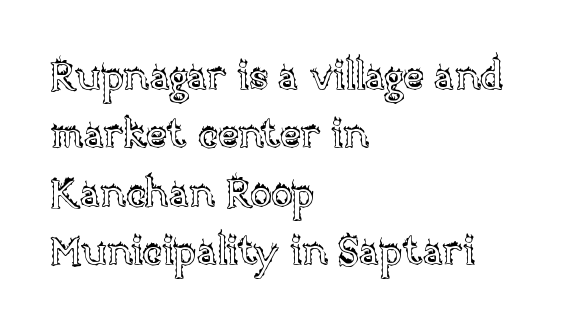
Q: Is the text italic (slanted)? A: No, it is upright.
Q: Is the text underlined? A: No.
Q: How is the paragraph aligned? A: Left-aligned.
Q: Is the spacing between letters normal or unusually wide? A: Normal.
Q: Is the spacing between lines tight, normal or loose? A: Normal.
Q: Width (condensed, normal, or wide)? A: Normal.
Q: x-height? A: Large.
Q: Monospaced? A: No.
